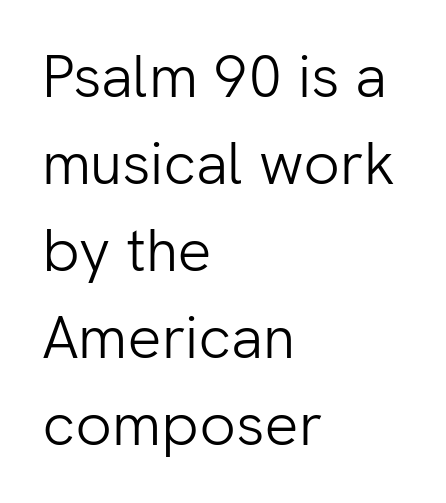
Observe the absence of serifs on each vertical stroke in this sample. Spacing verdict: proportional, widths tailored to each character. The typesetting does not lean heavy: it is not bold. The type sits square on the baseline with zero lean.
